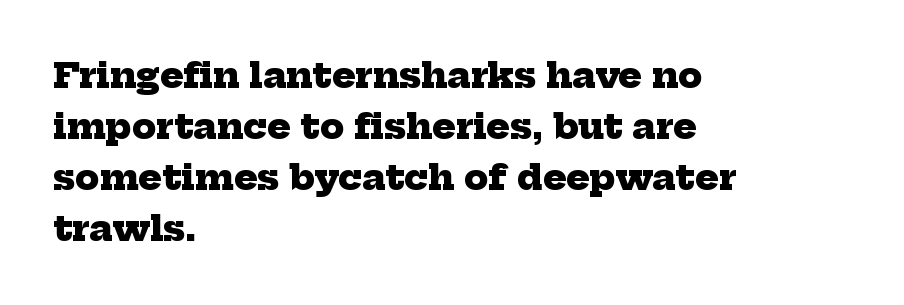
The font family rendered here belongs to the serif group. Caption: bold face, heavy strokes. The type is set solid horizontally, with unmodified tracking. Each line starts at the same left margin while the right side varies. Descenders are the only things crossing below the line.
